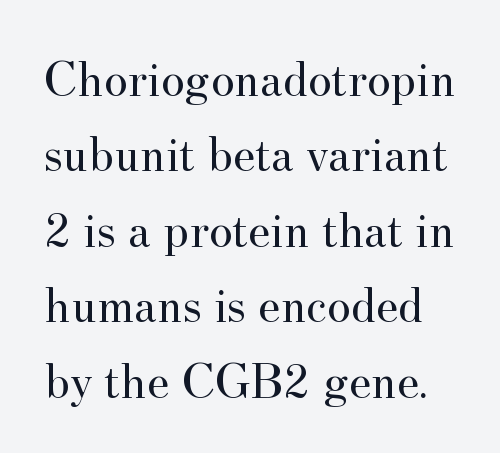
The space beneath each line is pristine and unruled. Proportional: the letters do not fall into vertical columns. The face used here is seriffed, in the tradition of book romans. Here the glyphs are tracked normally, forming tight word shapes. Interline gaps are of average width in this sample. A quiet, ordinary-to-light weight characterises the typeface.
